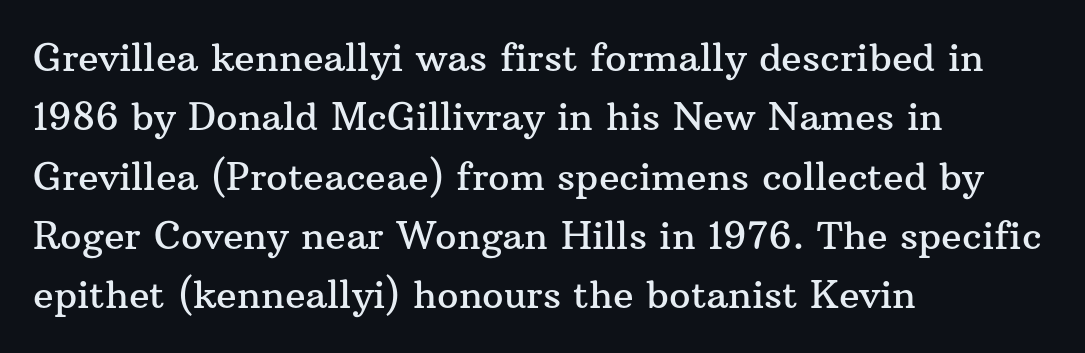
The image shows 38 px serif type, upright; set left-aligned, normal line spacing (1.56x), normal letter spacing, not underlined; medium stroke contrast and a medium x-height.
